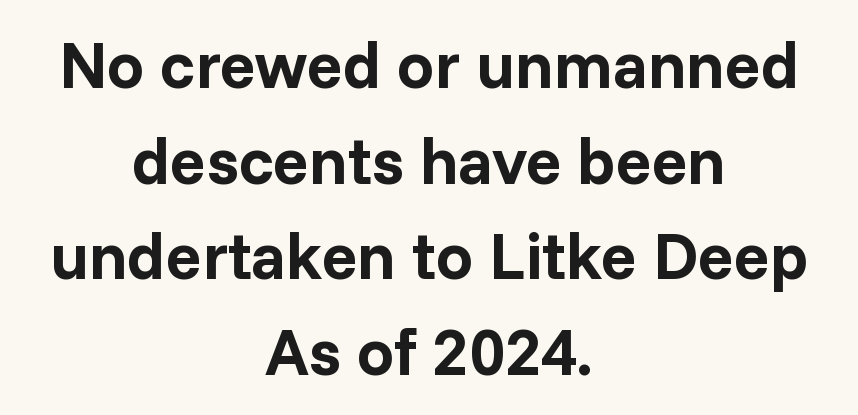
{"serif": "no", "italic": "no", "bold": "yes", "weight": "bold", "width": "normal", "stroke_contrast": "low", "x_height": "medium", "monospaced": "no", "underline": "no", "align": "center", "line_spacing": "normal", "line_spacing_ratio": 1.45, "letter_spacing": "normal", "letter_spacing_em": 0.0, "glyph_px": 66}
